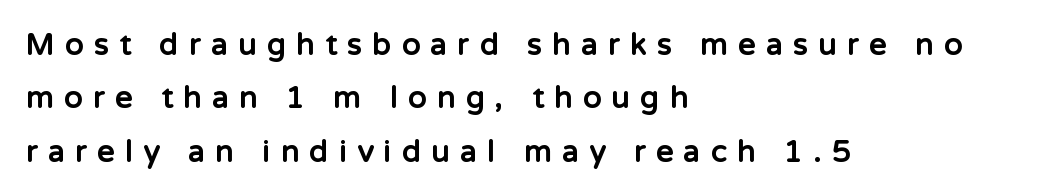
Q: Is the text bold? A: Yes.
Q: Is the text italic (slanted)? A: No, it is upright.
Q: Is the typeface a serif or a sans-serif typeface? A: Sans-serif.
Q: Is the text underlined? A: No.
Q: How is the paragraph aligned? A: Left-aligned.
Q: Is the spacing between letters normal or unusually wide? A: Unusually wide.
Q: Width (condensed, normal, or wide)? A: Normal.
Q: Stroke contrast? A: Low.
Q: x-height? A: Medium.
Q: Monospaced? A: No.
